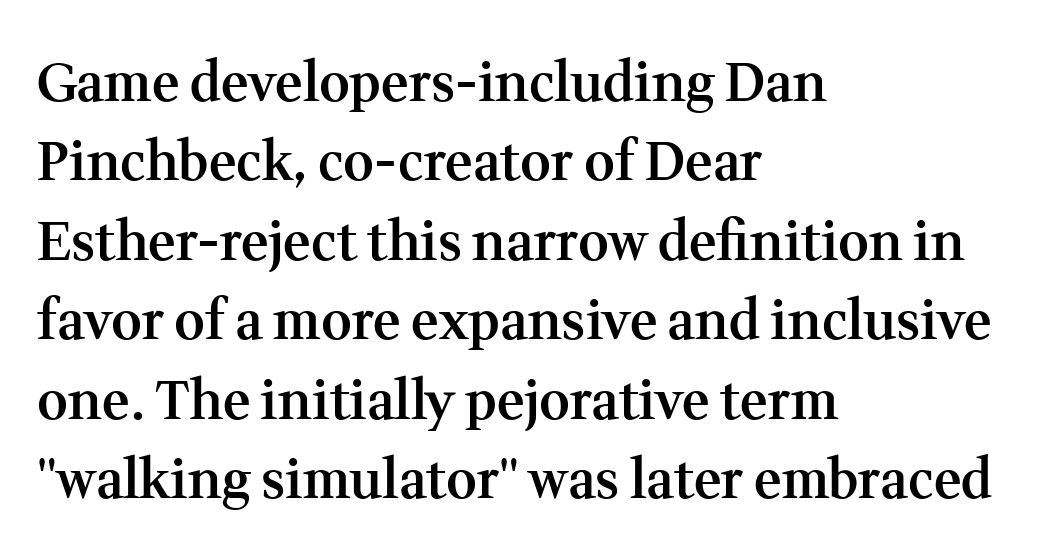
{"serif": "yes", "italic": "no", "bold": "semi", "weight": "semibold", "width": "normal", "stroke_contrast": "medium", "x_height": "medium", "monospaced": "no", "underline": "no", "align": "left", "line_spacing": "normal", "line_spacing_ratio": 1.5, "letter_spacing": "normal", "letter_spacing_em": 0.0, "glyph_px": 53}
